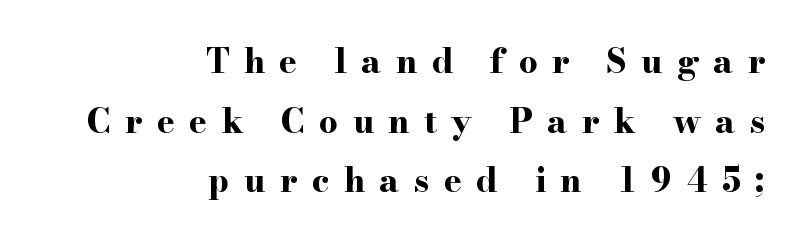
{"serif": "yes", "italic": "no", "bold": "yes", "weight": "bold", "width": "wide", "stroke_contrast": "high", "x_height": "small", "monospaced": "no", "underline": "no", "align": "right", "line_spacing_ratio": 1.81, "letter_spacing": "wide", "letter_spacing_em": 0.44, "glyph_px": 33}
